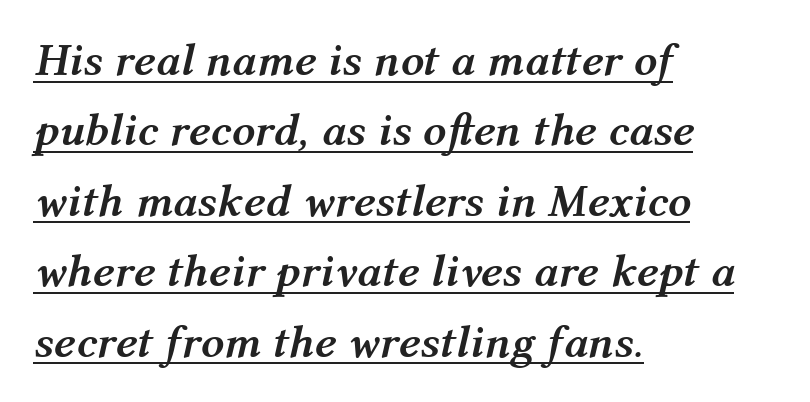
Q: Is the text bold? A: Yes.
Q: Is the text italic (slanted)? A: Yes, it leans right by about 12 degrees.
Q: Is the text underlined? A: Yes.
Q: How is the paragraph aligned? A: Left-aligned.
Q: Is the spacing between letters normal or unusually wide? A: Normal.
Q: Is the spacing between lines tight, normal or loose? A: Normal.
Q: Width (condensed, normal, or wide)? A: Normal.
Q: Stroke contrast? A: Medium.
Q: x-height? A: Medium.
Q: Monospaced? A: No.
